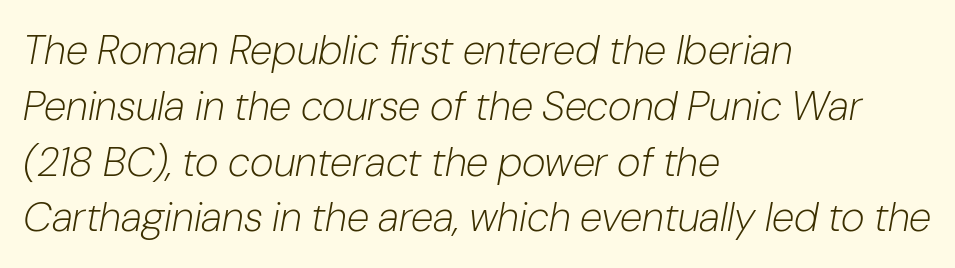
Note the varied advance widths — an 'i' is clearly narrower than an 'm'. Characters are canted at an angle relative to the baseline's perpendicular. The letters look calm and open, with moderate or lighter stems. Alignment: flush left. Baseline-to-baseline distance is the conventional proportion of letter height. Descenders are the only things crossing below the line.
